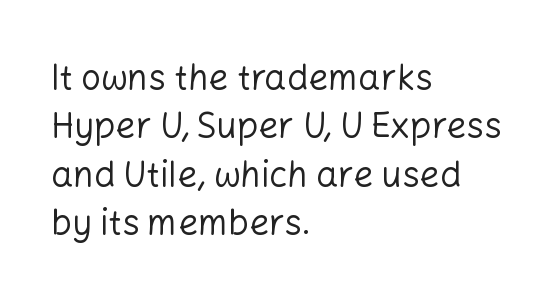
Q: Is the text bold? A: No.
Q: Is the text italic (slanted)? A: No, it is upright.
Q: Is the typeface a serif or a sans-serif typeface? A: Sans-serif.
Q: Is the text underlined? A: No.
Q: How is the paragraph aligned? A: Left-aligned.
Q: Is the spacing between letters normal or unusually wide? A: Normal.
Q: Is the spacing between lines tight, normal or loose? A: Normal.
Q: Width (condensed, normal, or wide)? A: Normal.
Q: Stroke contrast? A: Low.
Q: x-height? A: Medium.
Q: Monospaced? A: No.
